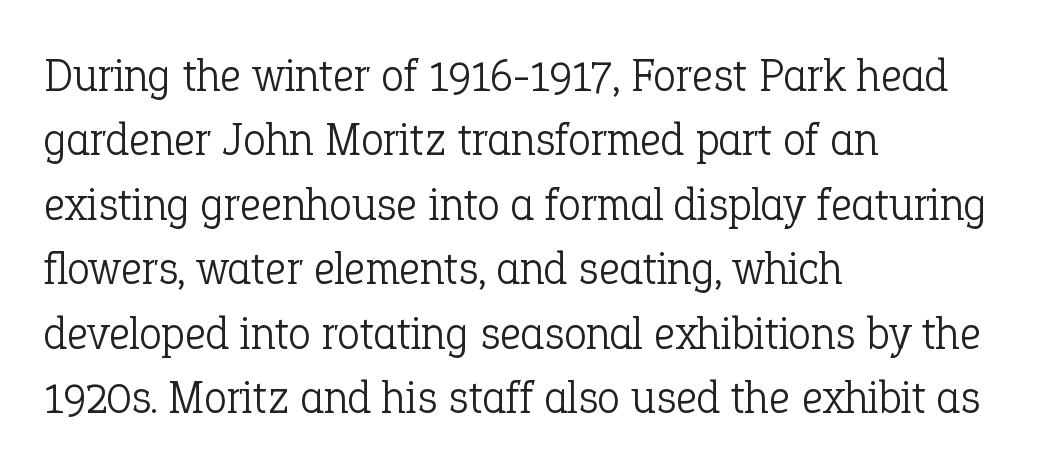
{"serif": "yes", "italic": "no", "bold": "no", "weight": "light", "width": "normal", "stroke_contrast": "low", "x_height": "medium", "monospaced": "no", "underline": "no", "align": "left", "line_spacing": "normal", "line_spacing_ratio": 1.4, "letter_spacing": "normal", "letter_spacing_em": 0.0, "glyph_px": 46}
